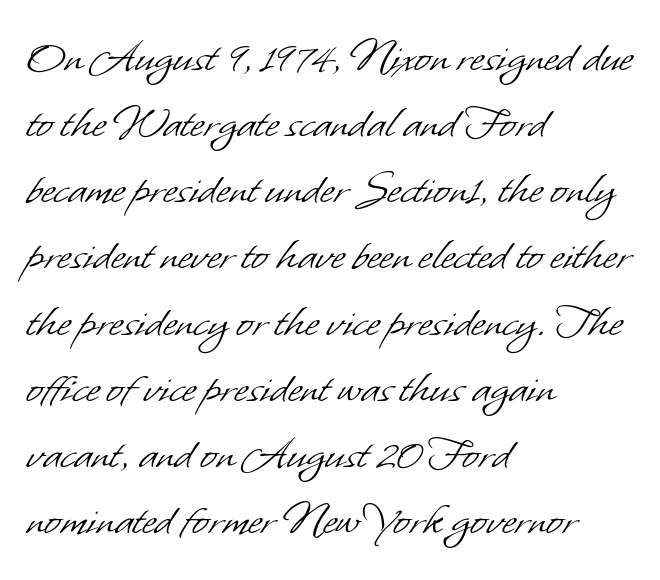
The image shows 49 px light sans-serif type; set left-aligned, normal line spacing (1.35x), normal letter spacing, not underlined; low stroke contrast and a small x-height.
